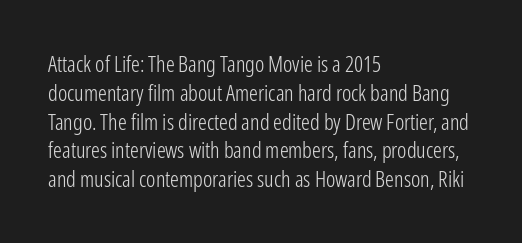
The image shows 22 px text type, upright; set left-aligned, normal line spacing (1.31x), normal letter spacing, not underlined.
